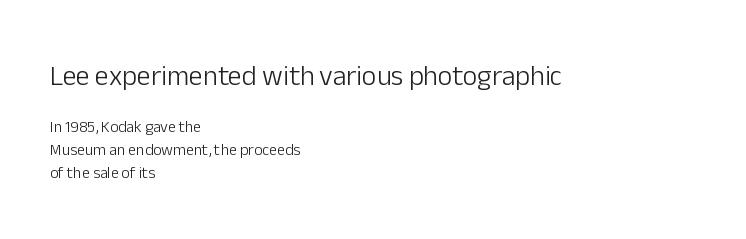
Q: Is the text bold? A: No.
Q: Is the text italic (slanted)? A: No, it is upright.
Q: Is the typeface a serif or a sans-serif typeface? A: Sans-serif.
Q: Is the text underlined? A: No.
Q: How is the paragraph aligned? A: Left-aligned.
Q: Is the spacing between letters normal or unusually wide? A: Normal.
Q: Is the spacing between lines tight, normal or loose? A: Normal.
Q: Which block of text is set in a larger size, the first (top) or the second (bottom)? A: The first (top) one.
Q: Width (condensed, normal, or wide)? A: Normal.
Q: Stroke contrast? A: Low.
Q: x-height? A: Medium.
Q: Monospaced? A: No.
